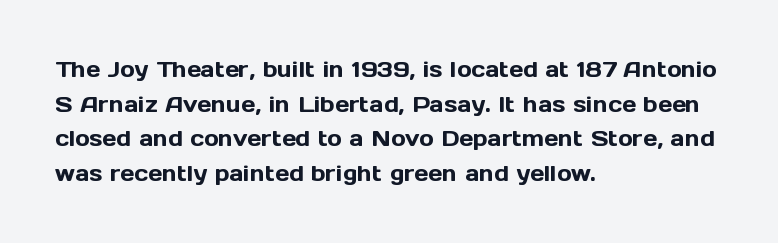
{"italic": "no", "underline": "no", "align": "left", "line_spacing": "normal", "line_spacing_ratio": 1.57, "letter_spacing": "normal", "letter_spacing_em": 0.0, "glyph_px": 22}
